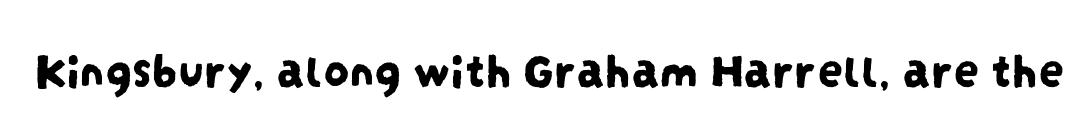
{"serif": "no", "width": "condensed", "stroke_contrast": "low", "x_height": "large", "monospaced": "no", "underline": "no", "letter_spacing": "normal", "letter_spacing_em": 0.0, "glyph_px": 51}
